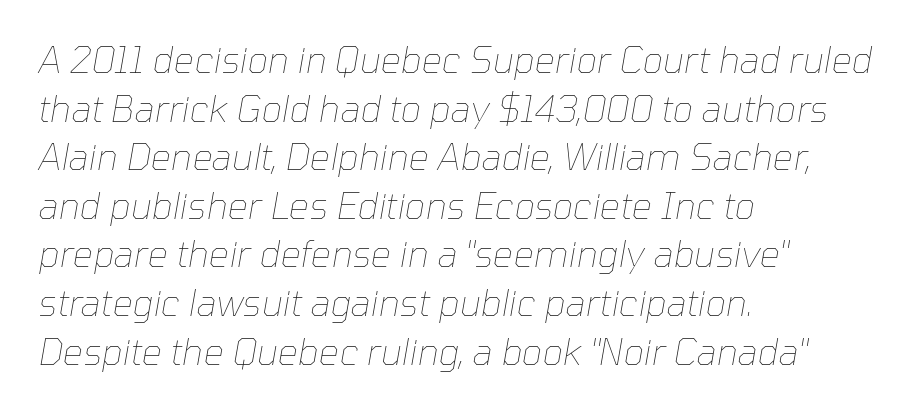
Q: Is the text bold? A: No.
Q: Is the text italic (slanted)? A: Yes, it leans right by about 10 degrees.
Q: Is the text underlined? A: No.
Q: How is the paragraph aligned? A: Left-aligned.
Q: Is the spacing between letters normal or unusually wide? A: Normal.
Q: Is the spacing between lines tight, normal or loose? A: Normal.
Q: Width (condensed, normal, or wide)? A: Normal.
Q: Stroke contrast? A: Low.
Q: x-height? A: Medium.
Q: Monospaced? A: No.
